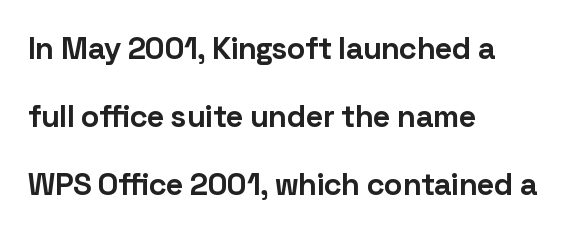
{"serif": "no", "italic": "no", "bold": "yes", "weight": "bold", "width": "normal", "stroke_contrast": "low", "x_height": "medium", "monospaced": "no", "underline": "no", "align": "left", "line_spacing": "loose", "line_spacing_ratio": 2.19, "letter_spacing": "normal", "letter_spacing_em": 0.0, "glyph_px": 31}
